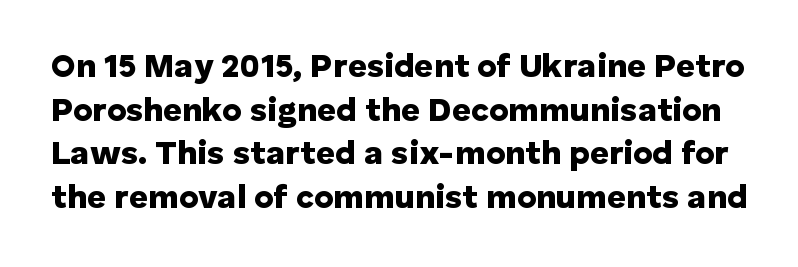
Q: Is the text bold? A: Yes.
Q: Is the text italic (slanted)? A: No, it is upright.
Q: Is the typeface a serif or a sans-serif typeface? A: Sans-serif.
Q: Is the text underlined? A: No.
Q: Is the spacing between letters normal or unusually wide? A: Normal.
Q: Is the spacing between lines tight, normal or loose? A: Normal.
Q: Width (condensed, normal, or wide)? A: Normal.
Q: Stroke contrast? A: Low.
Q: x-height? A: Medium.
Q: Monospaced? A: No.
